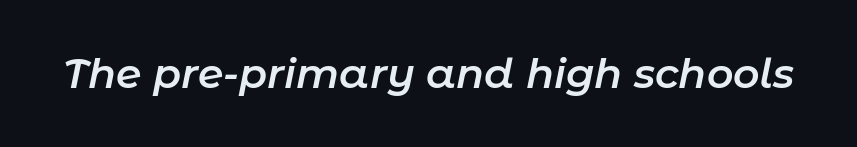
{"italic": "yes", "lean": "right", "slant_degrees": 11, "bold": "semi", "weight": "semibold", "width": "normal", "stroke_contrast": "low", "x_height": "medium", "monospaced": "no", "underline": "no", "letter_spacing": "normal", "letter_spacing_em": 0.0, "glyph_px": 41}
